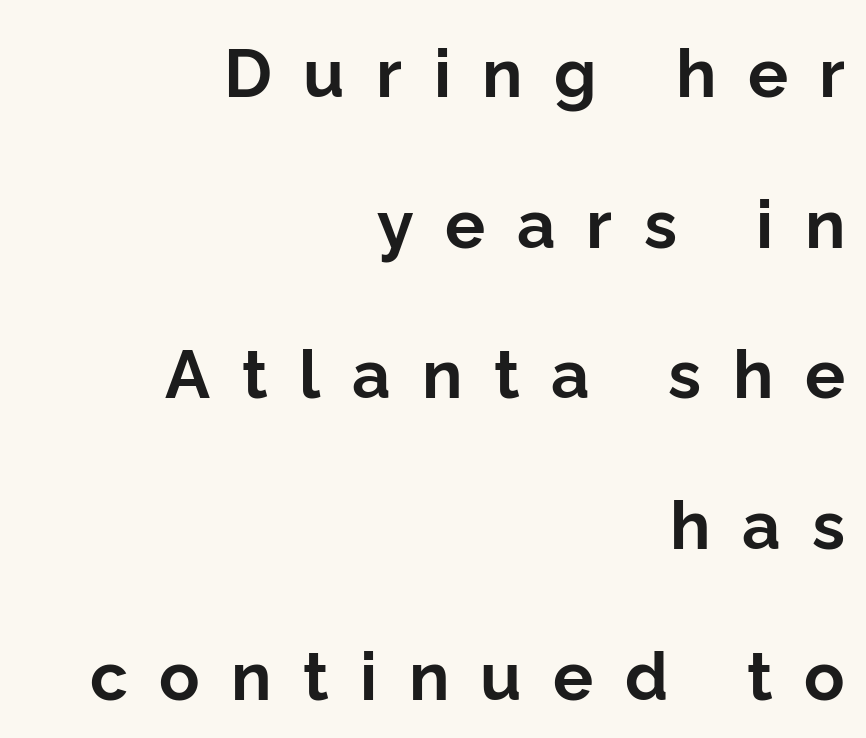
The image shows 67 px bold sans-serif type, upright; set right-aligned, loose line spacing (2.25x), unusually wide letter spacing (+0.47 em), not underlined; low stroke contrast and a medium x-height.
